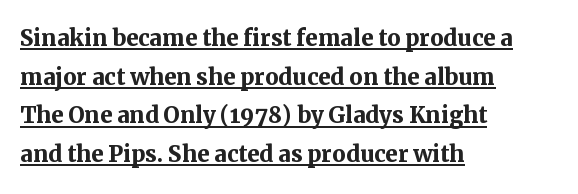
Whoever set this chose a conventional vertical rhythm. Think of a printed novel: that variable character pitch is what you see here. The strokes are fattened all the way to bold. This is roman type, the default non-slanted kind.
